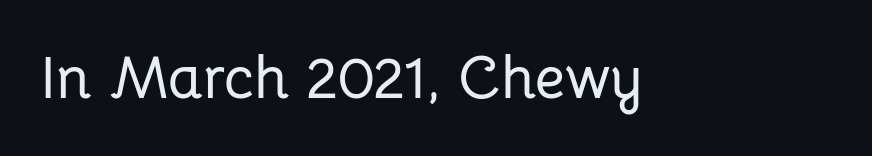
{"serif": "no", "italic": "no", "width": "normal", "stroke_contrast": "low", "x_height": "medium", "monospaced": "no", "underline": "no", "letter_spacing": "normal", "letter_spacing_em": 0.0, "glyph_px": 59}
